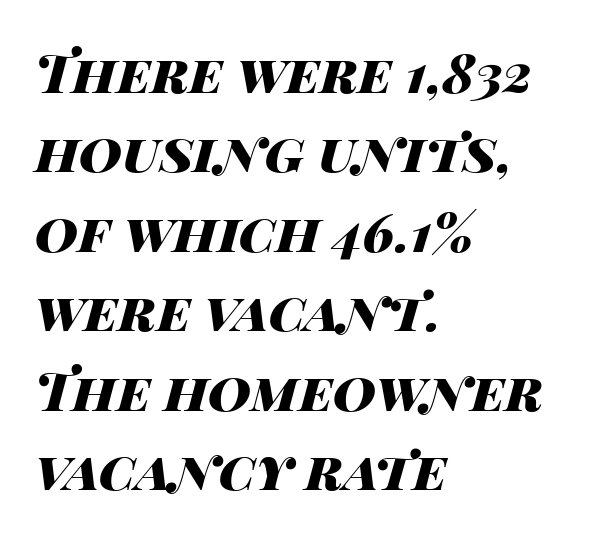
The image shows 53 px heavy, wide type, italic (leaning right); set left-aligned, normal line spacing (1.5x), normal letter spacing, not underlined; high stroke contrast and a large x-height.
